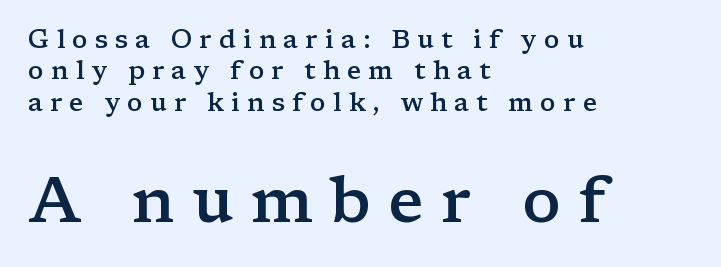
The image shows 64 px semibold, wide serif type, upright; set left-aligned, line spacing 1.21x, unusually wide letter spacing (+0.27 em), not underlined; the second (bottom) block is 2.46x larger; low stroke contrast and a medium x-height.
